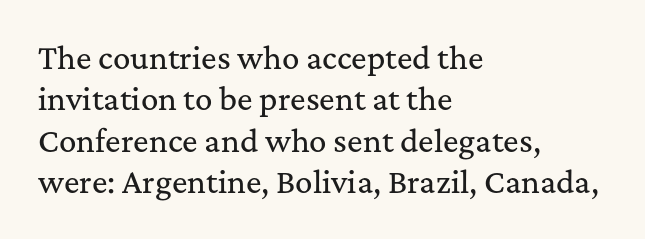
Q: Is the text italic (slanted)? A: No, it is upright.
Q: Is the typeface a serif or a sans-serif typeface? A: Serif.
Q: Is the text underlined? A: No.
Q: How is the paragraph aligned? A: Left-aligned.
Q: Is the spacing between letters normal or unusually wide? A: Normal.
Q: Is the spacing between lines tight, normal or loose? A: Normal.
Q: Width (condensed, normal, or wide)? A: Normal.
Q: Stroke contrast? A: Medium.
Q: x-height? A: Medium.
Q: Monospaced? A: No.
